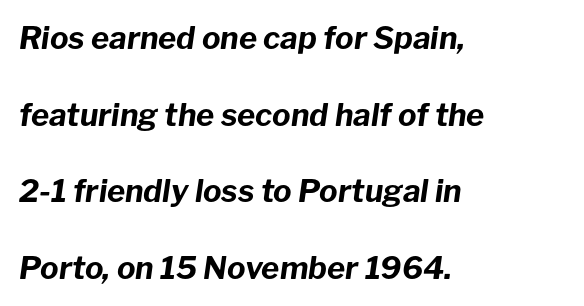
The image shows 31 px bold type, italic (leaning right); set left-aligned, loose line spacing (2.47x), normal letter spacing, not underlined; low stroke contrast and a medium x-height.
